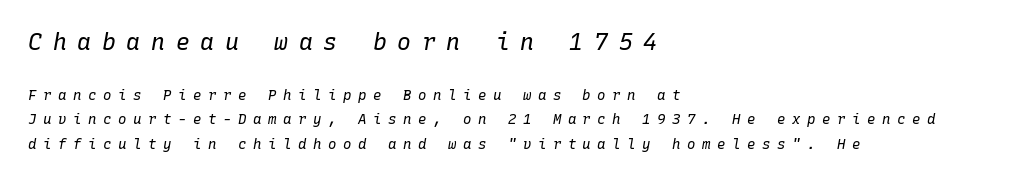
The emphasis by scale lands on block number one, above. Each word looks stretched out because of the extra space between its letters. Honestly, there is no underline to notice here at all. No letter is thick-stroked: the sample isn't bold.
